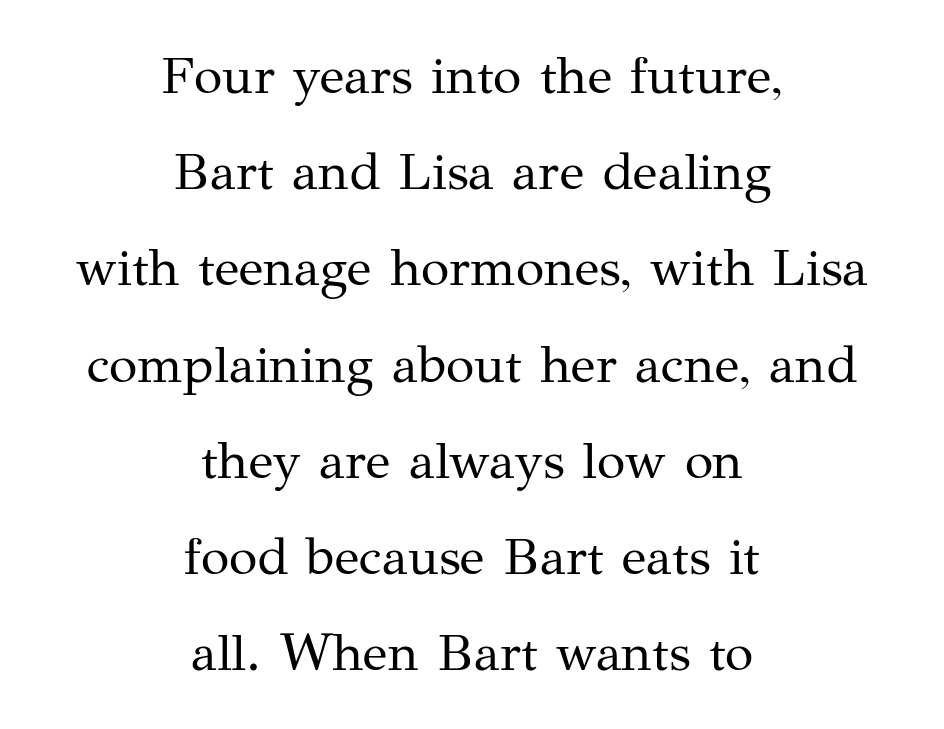
The image shows 52 px regular-weight serif type, upright; set centered, line spacing 1.85x, normal letter spacing, not underlined; medium stroke contrast and a medium x-height.
